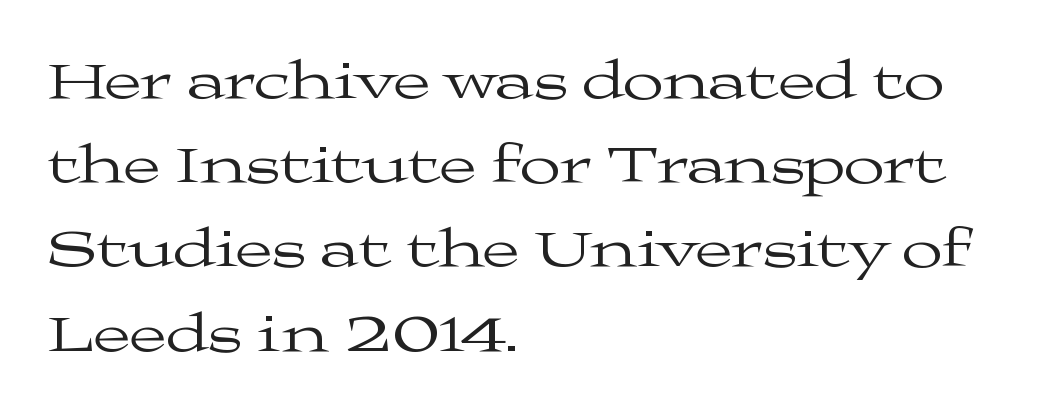
{"serif": "yes", "italic": "no", "bold": "no", "weight": "regular", "width": "wide", "stroke_contrast": "medium", "x_height": "medium", "monospaced": "no", "underline": "no", "align": "left", "line_spacing": "normal", "line_spacing_ratio": 1.56, "letter_spacing": "normal", "letter_spacing_em": 0.0, "glyph_px": 54}
